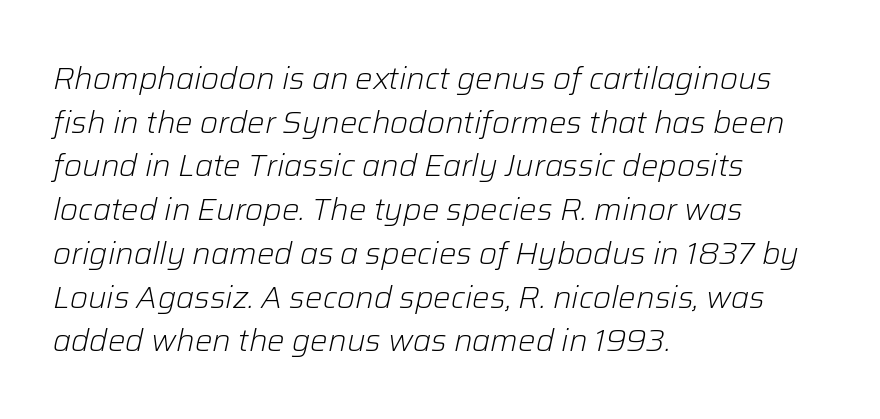
Q: Is the text bold? A: No.
Q: Is the text italic (slanted)? A: Yes, it leans right by about 12 degrees.
Q: Is the text underlined? A: No.
Q: How is the paragraph aligned? A: Left-aligned.
Q: Is the spacing between letters normal or unusually wide? A: Normal.
Q: Is the spacing between lines tight, normal or loose? A: Normal.
Q: Width (condensed, normal, or wide)? A: Normal.
Q: Stroke contrast? A: Low.
Q: x-height? A: Medium.
Q: Monospaced? A: No.
